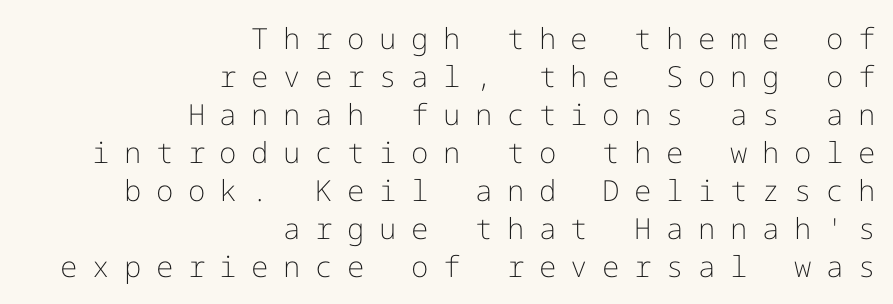
{"serif": "no", "italic": "no", "bold": "no", "weight": "light", "width": "normal", "stroke_contrast": "low", "x_height": "medium", "underline": "no", "align": "right", "line_spacing": "normal", "line_spacing_ratio": 1.31, "letter_spacing": "wide", "letter_spacing_em": 0.5, "glyph_px": 29}
